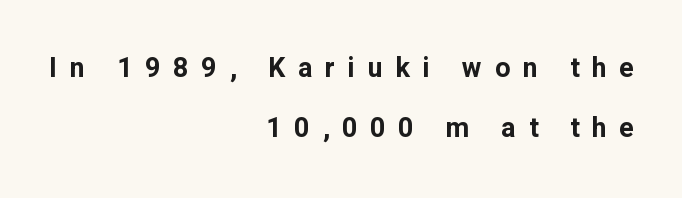
Q: Is the text bold? A: Yes.
Q: Is the text italic (slanted)? A: No, it is upright.
Q: Is the text underlined? A: No.
Q: How is the paragraph aligned? A: Right-aligned.
Q: Is the spacing between letters normal or unusually wide? A: Unusually wide.
Q: Is the spacing between lines tight, normal or loose? A: Loose.
